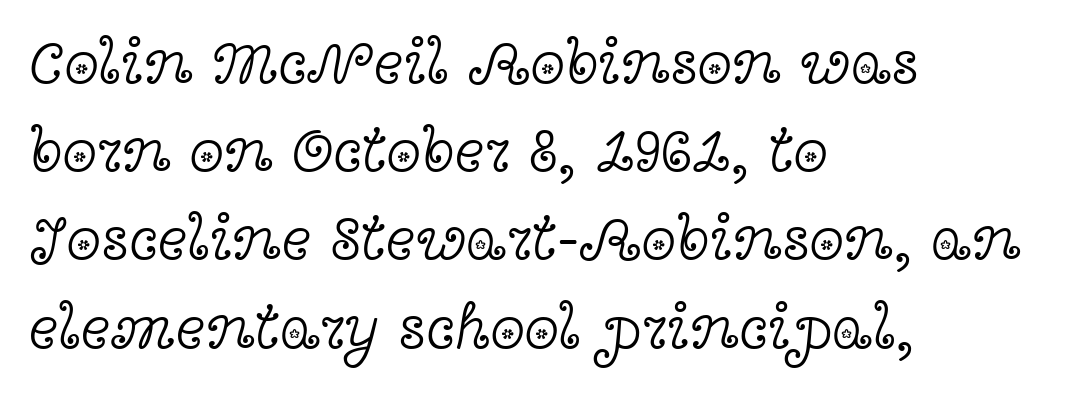
Type without underlining. These lines stack with their left ends in a neat column. Whoever set this chose a conventional vertical rhythm. Check where the strokes stop: tiny serifs finish them off. Proportional: the letters do not fall into vertical columns.
